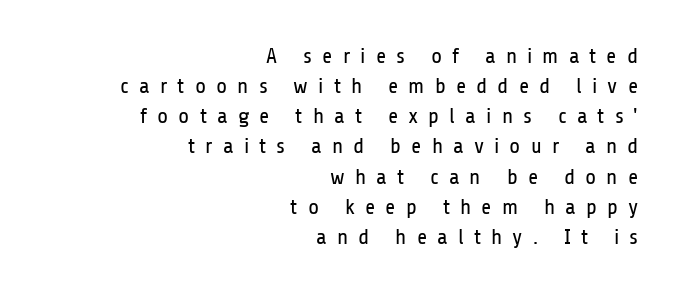
{"italic": "no", "bold": "no", "underline": "no", "align": "right", "line_spacing": "normal", "line_spacing_ratio": 1.37, "letter_spacing": "wide", "letter_spacing_em": 0.46, "glyph_px": 22}
